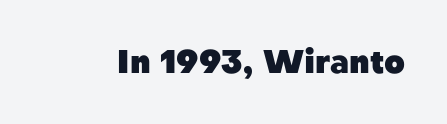
{"serif": "no", "italic": "no", "bold": "yes", "weight": "heavy", "width": "normal", "stroke_contrast": "low", "x_height": "medium", "monospaced": "no", "underline": "no", "letter_spacing": "normal", "letter_spacing_em": 0.0, "glyph_px": 32}
